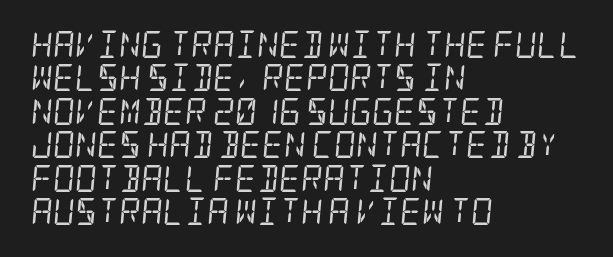
{"italic": "yes", "lean": "right", "slant_degrees": 5, "bold": "no", "underline": "no", "align": "left", "line_spacing_ratio": 1.24, "letter_spacing": "normal", "letter_spacing_em": 0.0, "glyph_px": 27}
